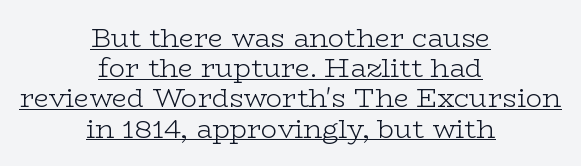
The image shows 27 px text type, upright; set centered, tight line spacing (1.12x), normal letter spacing, underlined.
